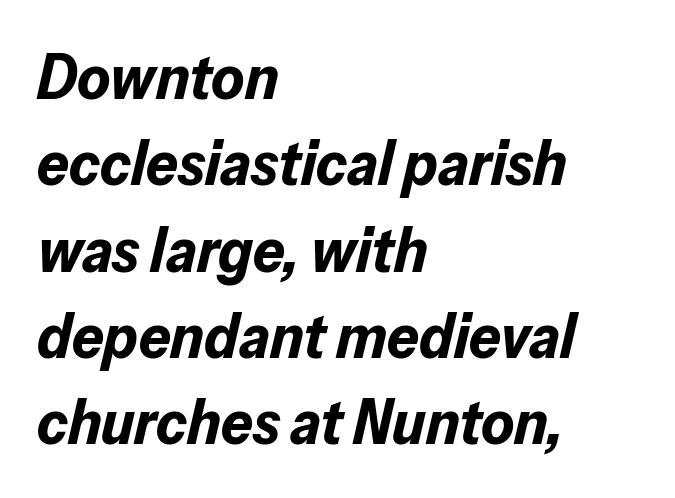
Q: Is the text bold? A: Yes.
Q: Is the text italic (slanted)? A: Yes, it leans right by about 13 degrees.
Q: Is the text underlined? A: No.
Q: How is the paragraph aligned? A: Left-aligned.
Q: Is the spacing between letters normal or unusually wide? A: Normal.
Q: Is the spacing between lines tight, normal or loose? A: Normal.
Q: Width (condensed, normal, or wide)? A: Normal.
Q: Stroke contrast? A: Low.
Q: x-height? A: Medium.
Q: Monospaced? A: No.
